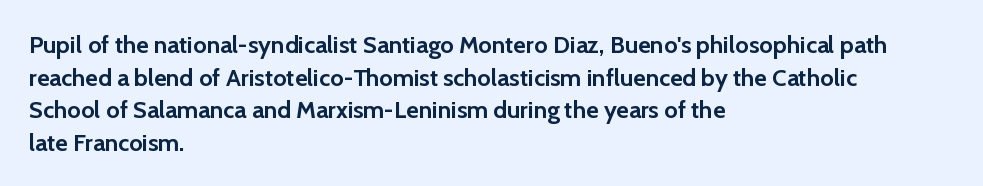
The image shows 24 px bold type, upright; set left-aligned, normal line spacing (1.36x), normal letter spacing, not underlined.
